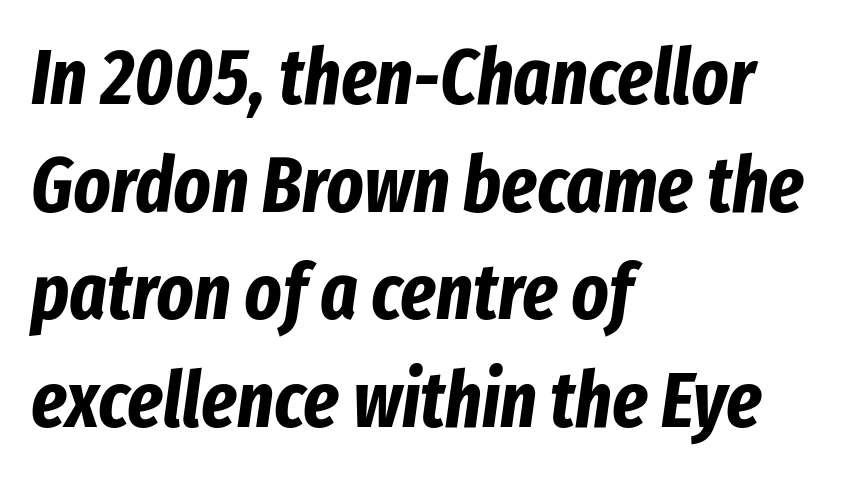
Here the designer chose a conventional face with non-uniform glyph widths. Pretty heavy lettering here — definitely bold. The line texture is even and compact thanks to regular tracking. Italic: yes, the glyphs are oblique. A typesetter would call this leading conventional body-copy spacing.
